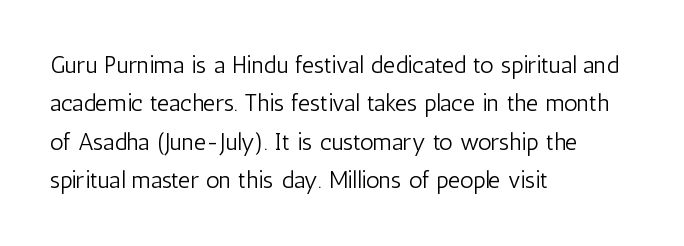
Plain, unruled lines of type. No heavy texture on the line: the type isn't bold. Look at the tracking — it's just the regular setting, nothing added. The axis of the letterforms is exactly vertical. The rows are spaced the way most documents space them.
